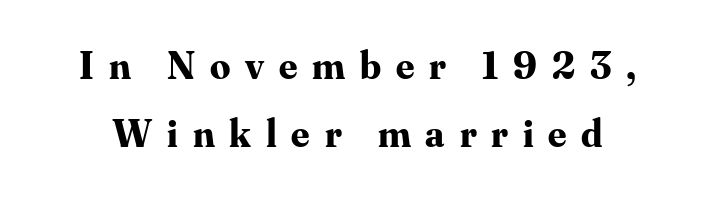
The image shows 40 px bold serif type, upright; set normal line spacing (1.7x), unusually wide letter spacing (+0.37 em), not underlined; medium stroke contrast and a small x-height.
